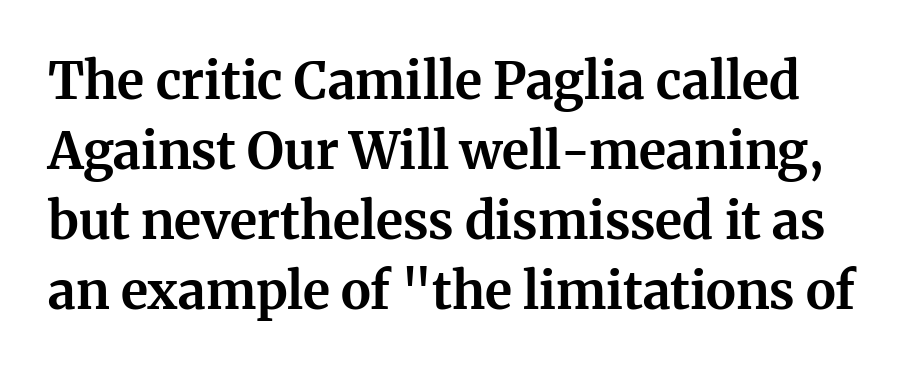
Q: Is the text bold? A: Yes.
Q: Is the text italic (slanted)? A: No, it is upright.
Q: Is the typeface a serif or a sans-serif typeface? A: Serif.
Q: Is the text underlined? A: No.
Q: Is the spacing between letters normal or unusually wide? A: Normal.
Q: Is the spacing between lines tight, normal or loose? A: Normal.
Q: Width (condensed, normal, or wide)? A: Normal.
Q: Stroke contrast? A: Medium.
Q: x-height? A: Medium.
Q: Monospaced? A: No.
